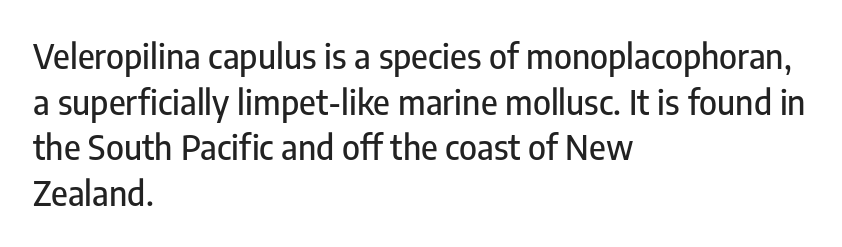
The image shows 34 px condensed sans-serif type, upright; set left-aligned, normal line spacing (1.34x), normal letter spacing, not underlined; low stroke contrast and a medium x-height.
